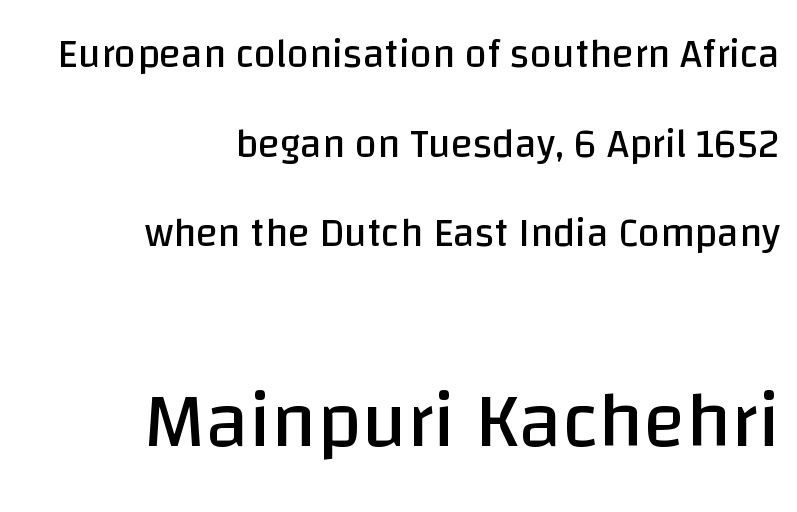
What kind of face is this? One without serifs — a sans. Layout note: lines flush right. Words appear dense and cohesive because spacing is normal. Vertical stems look standard width or narrower in stroke. The typography opts for an upright posture over an oblique one.
